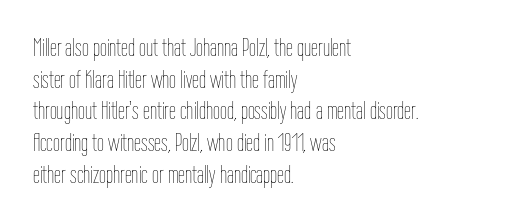
{"italic": "no", "bold": "no", "underline": "no", "align": "left", "line_spacing": "normal", "line_spacing_ratio": 1.27, "letter_spacing": "normal", "letter_spacing_em": 0.0, "glyph_px": 25}
